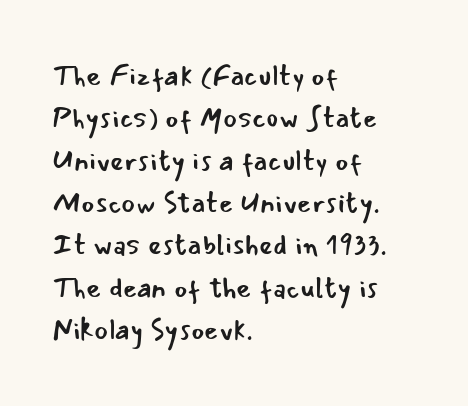
{"serif": "no", "italic": "no", "bold": "no", "weight": "regular", "width": "normal", "stroke_contrast": "low", "x_height": "small", "monospaced": "no", "underline": "no", "align": "left", "line_spacing": "normal", "line_spacing_ratio": 1.46, "letter_spacing": "normal", "letter_spacing_em": 0.0, "glyph_px": 29}
